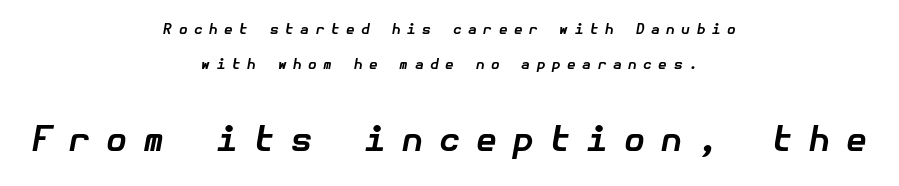
{"italic": "yes", "lean": "right", "slant_degrees": 10, "bold": "yes", "weight": "bold", "width": "normal", "stroke_contrast": "low", "x_height": "medium", "underline": "no", "align": "center", "line_spacing": "loose", "line_spacing_ratio": 2.49, "letter_spacing": "wide", "letter_spacing_em": 0.47, "larger_block": "second", "size_ratio": 2.43, "glyph_px": 34}
